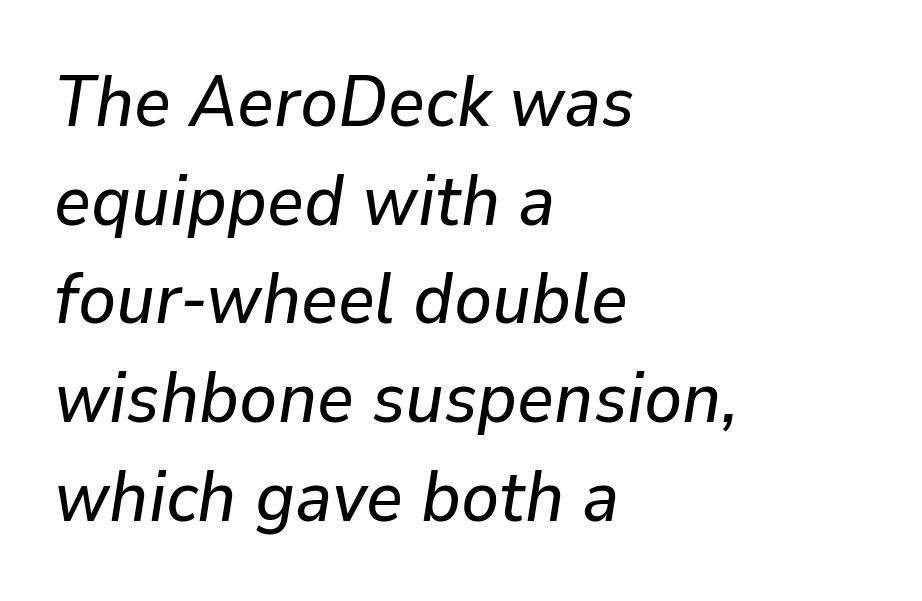
The image shows 71 px text type, italic (leaning right); set left-aligned, normal line spacing (1.39x), normal letter spacing, not underlined; low stroke contrast and a medium x-height.
